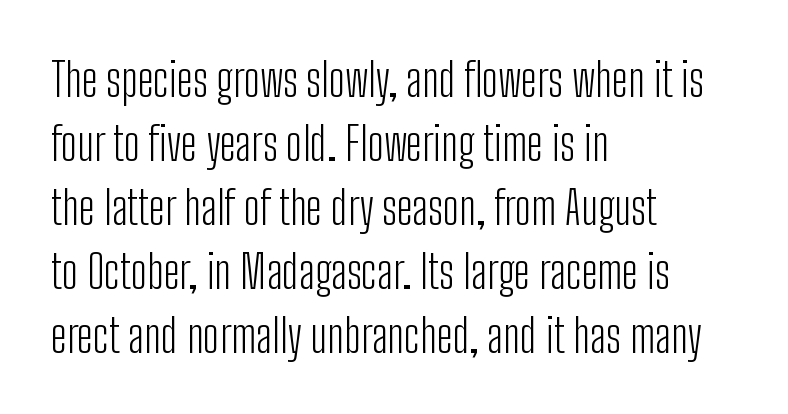
Stroke terminals: plain, sans-serif. The ragged edge is on the right, which tells us the setting is flush left. Note the varied advance widths — an 'i' is clearly narrower than an 'm'. Inter-character spacing is left at the font's built-in metrics.
